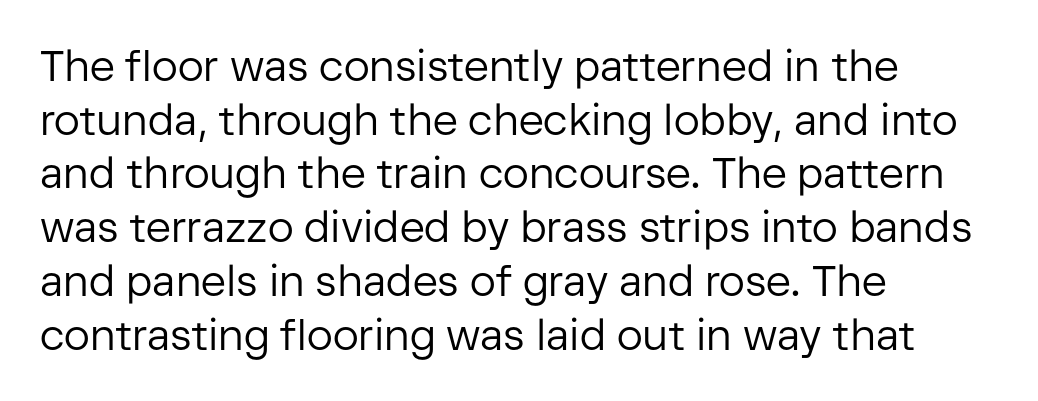
Horizontal alignment here is leftward, the default for most running prose. Looks like regular typesetting: each glyph gets only the width it needs. A sans-serif font was chosen for this passage. The typeface has the unassuming heft of standard copy or less.
